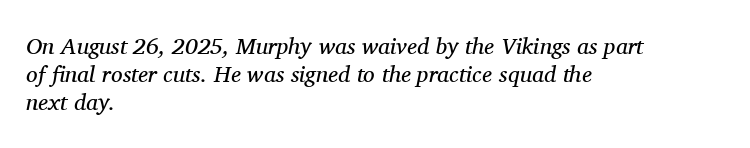
The image shows 23 px text type, italic (leaning right); set left-aligned, line spacing 1.22x, normal letter spacing, not underlined.
